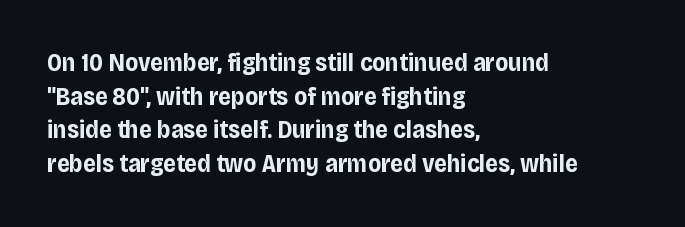
Q: Is the text bold? A: Yes.
Q: Is the text italic (slanted)? A: No, it is upright.
Q: Is the text underlined? A: No.
Q: How is the paragraph aligned? A: Left-aligned.
Q: Is the spacing between letters normal or unusually wide? A: Normal.
Q: Is the spacing between lines tight, normal or loose? A: Normal.
